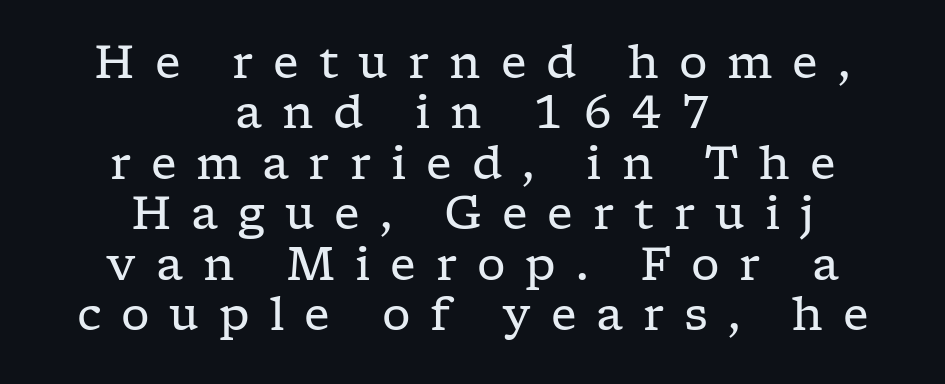
Q: Is the text bold? A: No.
Q: Is the text italic (slanted)? A: No, it is upright.
Q: Is the typeface a serif or a sans-serif typeface? A: Serif.
Q: Is the text underlined? A: No.
Q: How is the paragraph aligned? A: Centered.
Q: Is the spacing between letters normal or unusually wide? A: Unusually wide.
Q: Is the spacing between lines tight, normal or loose? A: Tight.
Q: Width (condensed, normal, or wide)? A: Wide.
Q: Stroke contrast? A: Low.
Q: x-height? A: Medium.
Q: Monospaced? A: No.
